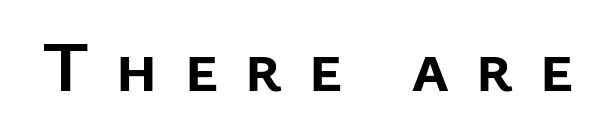
{"serif": "no", "italic": "no", "bold": "yes", "weight": "semibold", "width": "normal", "stroke_contrast": "low", "x_height": "medium", "monospaced": "no", "underline": "no", "letter_spacing": "wide", "letter_spacing_em": 0.36, "glyph_px": 71}
